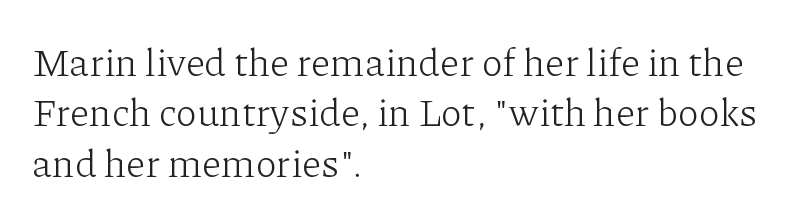
The image shows 39 px light serif type, upright; set left-aligned, normal line spacing (1.29x), normal letter spacing, not underlined; low stroke contrast and a medium x-height.
